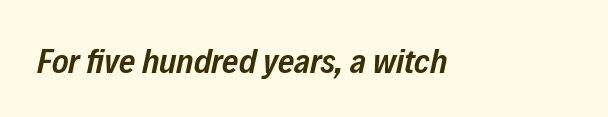
Compared with typical body copy, the letter spacing here is the same. This is moderately heavy type, rendered in semibold. Think of a printed novel: that variable character pitch is what you see here. It's the slanting kind of type. Letters rest on an invisible, unmarked baseline.
